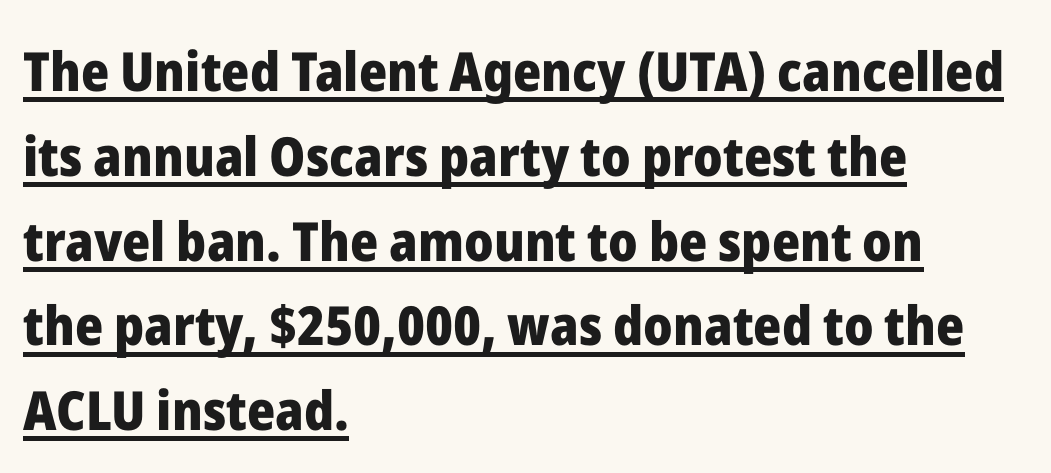
Each word holds together tightly as a unit, with standard inter-letter gaps. The typeface chosen for these lines omits serifs. Each new line begins a customary step beneath the previous one. Glance below the letters and you will spot a drawn line. The face used here has the dense, thick strokes of a bold.
